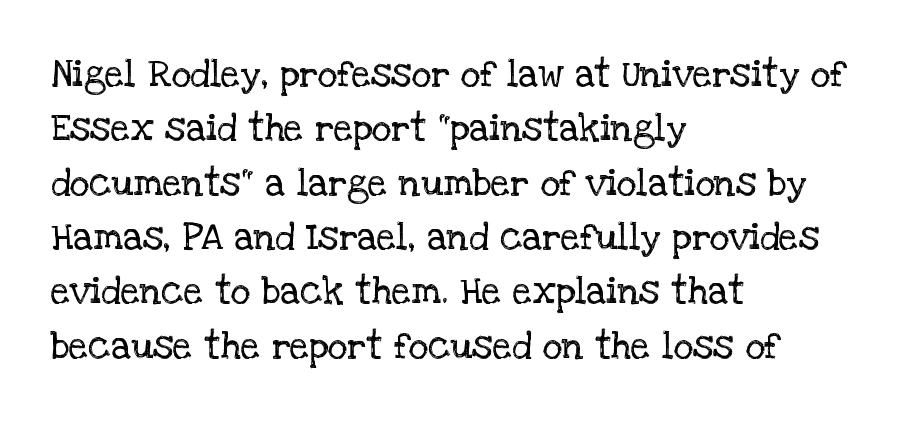
A typesetter would call this zero additional tracking. Decoration check: the copy has no underline. These lines are composed in type with serifs. In terms of leading, this rendering sits right in the middle.
